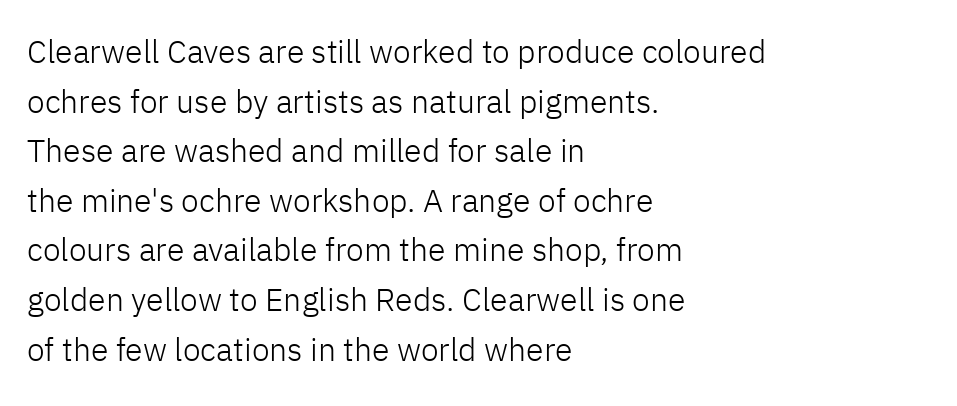
Does the type have serifs? No, each stem ends abruptly. Stroke thickness stays within the range of a standard reading face or lighter. Spacing verdict: proportional, widths tailored to each character. Rule under the text: the space is simply empty.
